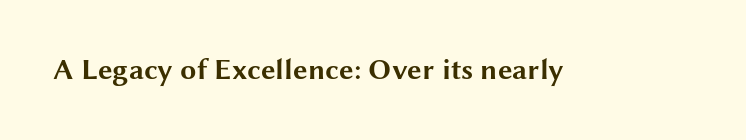
The foot of each line stays bare and open. The typography opts for an upright posture over an oblique one. Serif or sans? Sans — the stroke terminals are bare. Each letter keeps its own natural width here, so spacing adapts to shape.
